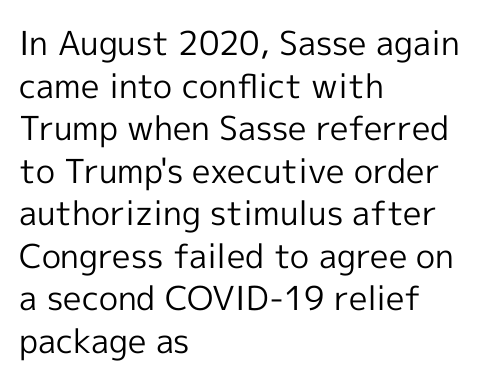
The image shows 33 px regular-weight sans-serif type, upright; set left-aligned, normal line spacing (1.29x), normal letter spacing, not underlined; a medium x-height.
